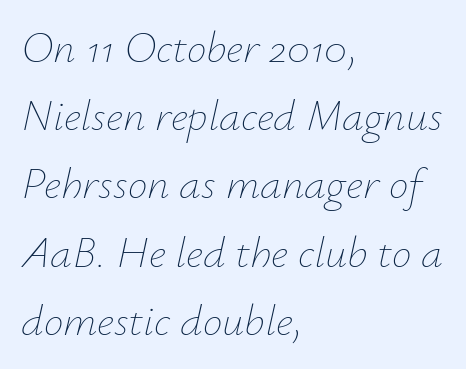
Q: Is the text bold? A: No.
Q: Is the text italic (slanted)? A: Yes, it leans right by about 12 degrees.
Q: Is the text underlined? A: No.
Q: How is the paragraph aligned? A: Left-aligned.
Q: Is the spacing between letters normal or unusually wide? A: Normal.
Q: Is the spacing between lines tight, normal or loose? A: Normal.
Q: Width (condensed, normal, or wide)? A: Normal.
Q: Stroke contrast? A: Low.
Q: x-height? A: Small.
Q: Monospaced? A: No.
